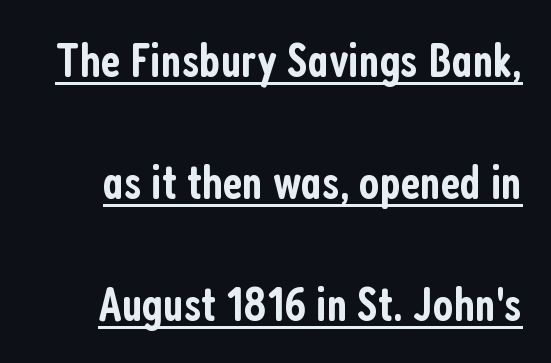
The image shows 49 px semibold, condensed sans-serif type, upright; set loose line spacing (2.49x), normal letter spacing, underlined; low stroke contrast and a medium x-height.
